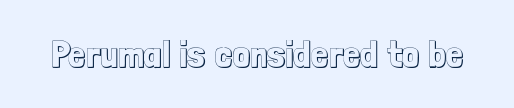
Proportional: the letters do not fall into vertical columns. The font's upright variant was chosen for this text. Rule under the text: the space is simply empty. Nothing unusual about the tracking: characters are spaced as the font intends.
